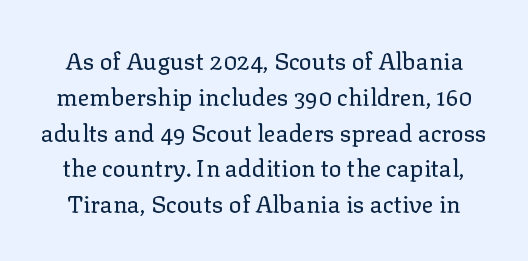
{"italic": "no", "bold": "no", "underline": "no", "line_spacing": "normal", "line_spacing_ratio": 1.49, "letter_spacing": "normal", "letter_spacing_em": 0.0, "glyph_px": 24}
